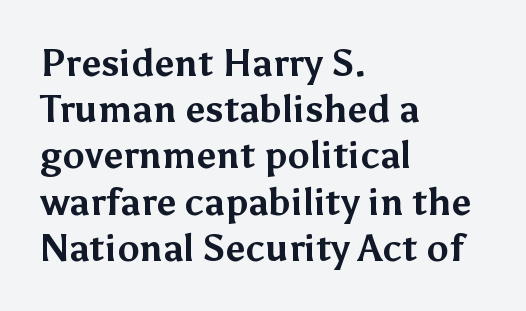
The image shows 37 px bold sans-serif type, upright; set left-aligned, normal line spacing (1.25x), normal letter spacing, not underlined; medium stroke contrast and a medium x-height.
